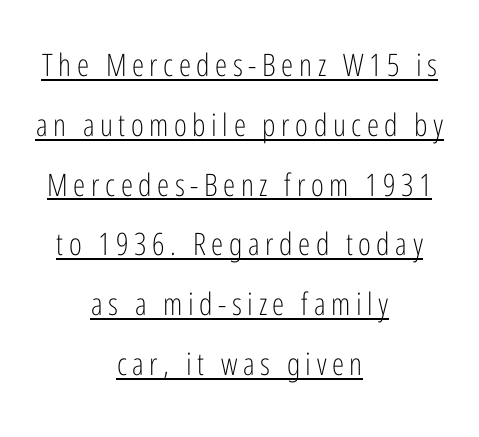
The image shows 31 px light, condensed sans-serif type, upright; set centered, loose line spacing (1.93x), underlined; low stroke contrast and a medium x-height.
